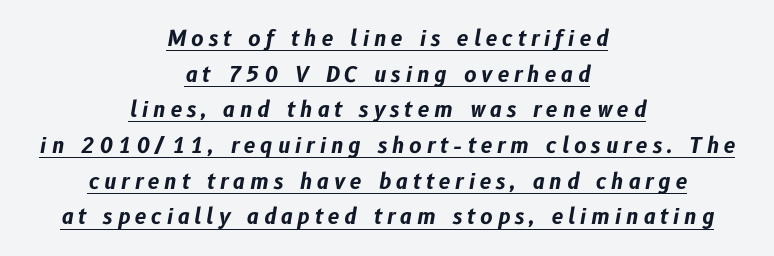
The image shows 21 px bold type, italic (leaning right); set centered, normal line spacing (1.7x), unusually wide letter spacing (+0.23 em), underlined.
